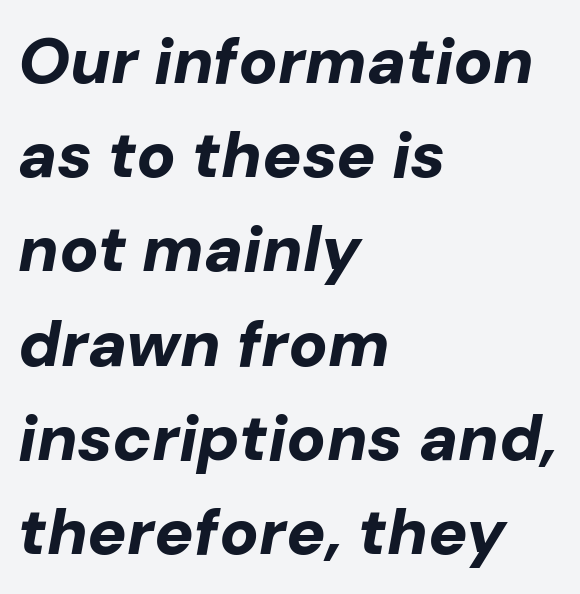
{"italic": "yes", "lean": "right", "slant_degrees": 10, "bold": "yes", "weight": "bold", "width": "normal", "stroke_contrast": "low", "x_height": "medium", "monospaced": "no", "underline": "no", "align": "left", "line_spacing": "normal", "line_spacing_ratio": 1.45, "letter_spacing": "normal", "letter_spacing_em": 0.0, "glyph_px": 65}
